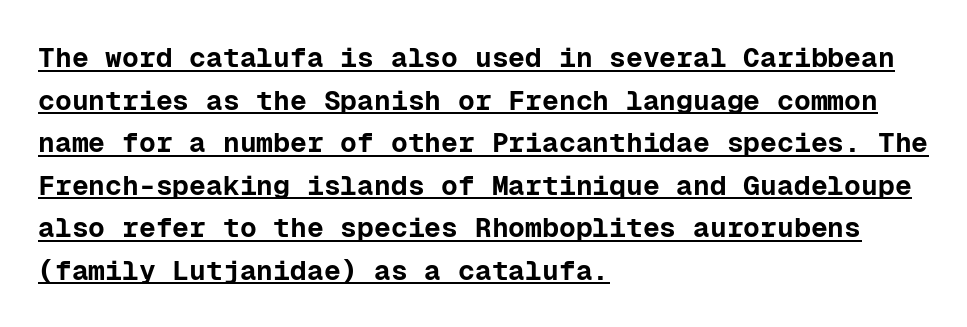
{"serif": "no", "italic": "no", "bold": "yes", "weight": "bold", "width": "normal", "stroke_contrast": "low", "x_height": "medium", "monospaced": "yes", "underline": "yes", "align": "left", "line_spacing": "normal", "line_spacing_ratio": 1.52, "letter_spacing": "normal", "letter_spacing_em": 0.0, "glyph_px": 28}
